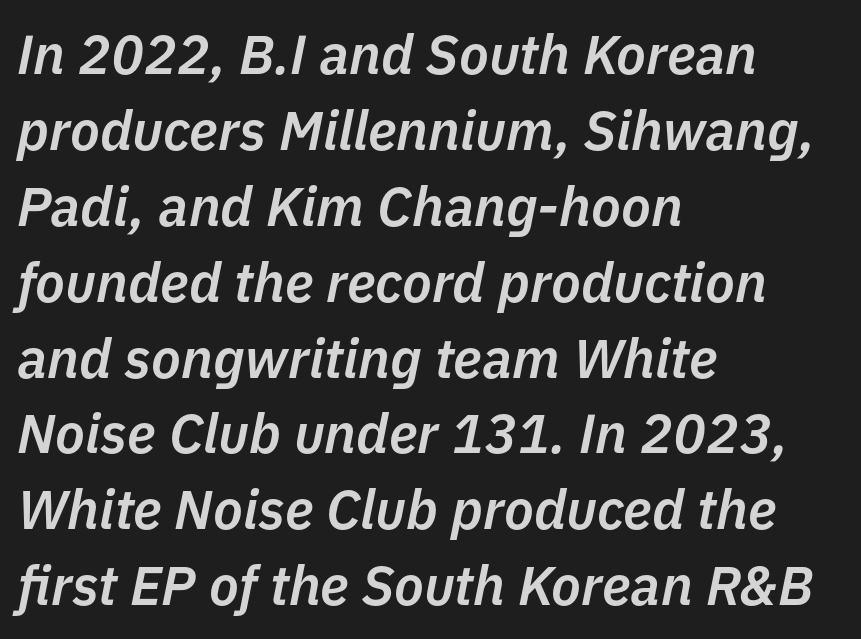
Q: Is the text bold? A: Semi-bold.
Q: Is the text italic (slanted)? A: Yes, it leans right by about 11 degrees.
Q: Is the text underlined? A: No.
Q: How is the paragraph aligned? A: Left-aligned.
Q: Is the spacing between letters normal or unusually wide? A: Normal.
Q: Is the spacing between lines tight, normal or loose? A: Normal.
Q: Width (condensed, normal, or wide)? A: Normal.
Q: Stroke contrast? A: Low.
Q: x-height? A: Medium.
Q: Monospaced? A: No.
